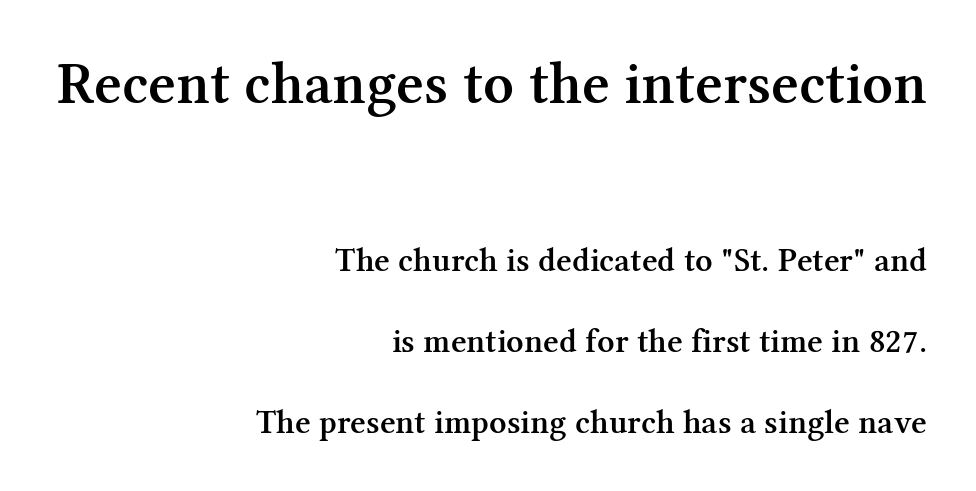
Italic: no, the glyphs are upright roman. Quick note: underline off. The passage shown begins with its larger block and ends with its smaller one. Note the varied advance widths — an 'i' is clearly narrower than an 'm'. Vertical spacing — loose. Reading down the block, your eye finds every line finishing at a fixed right position.
